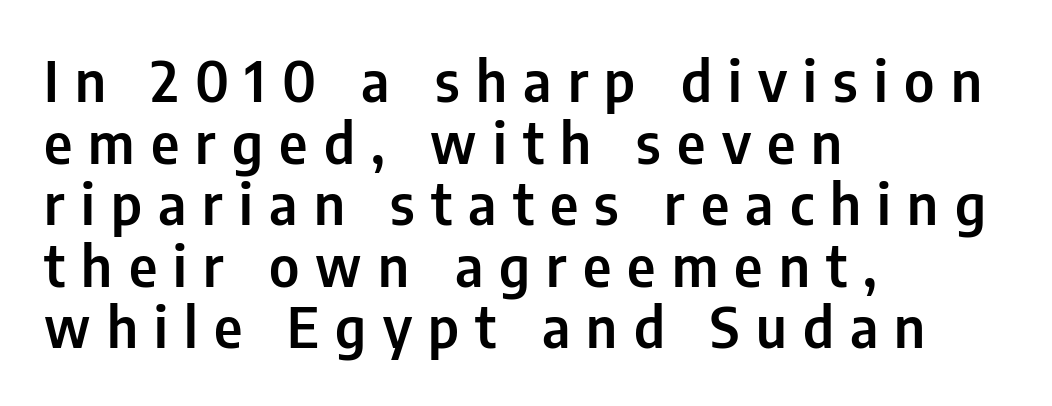
The image shows 56 px condensed sans-serif type, upright; set left-aligned, tight line spacing (1.1x), unusually wide letter spacing (+0.29 em), not underlined; low stroke contrast and a medium x-height.
